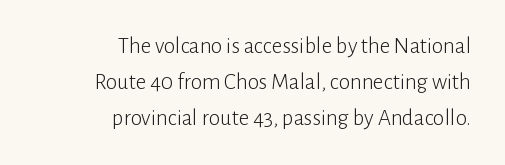
One-word summary of the alignment: right. Ink coverage per letter is moderate at most. If you measured baseline to baseline, you'd find a middling distance. Words appear dense and cohesive because spacing is normal.
